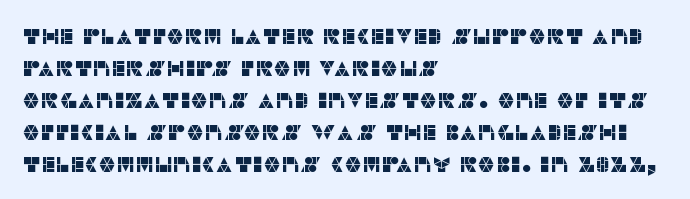
{"italic": "no", "underline": "no", "align": "left", "line_spacing": "normal", "line_spacing_ratio": 1.45, "letter_spacing": "normal", "letter_spacing_em": 0.0, "glyph_px": 22}
